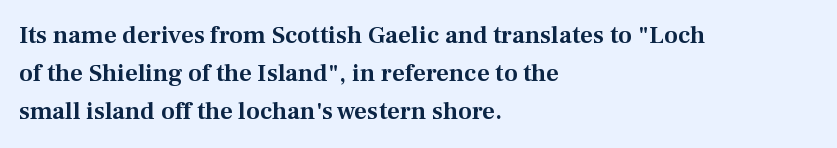
The image shows 25 px text type, upright; set left-aligned, normal line spacing (1.53x), normal letter spacing, not underlined.
